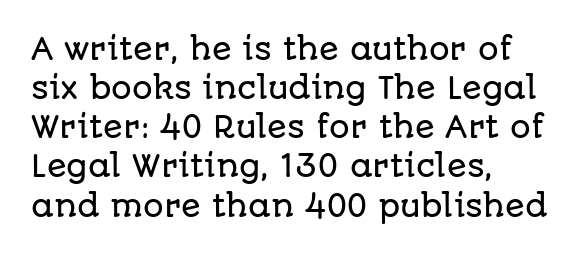
{"serif": "no", "italic": "no", "width": "normal", "stroke_contrast": "low", "x_height": "large", "monospaced": "no", "underline": "no", "align": "left", "line_spacing": "normal", "line_spacing_ratio": 1.35, "letter_spacing": "normal", "letter_spacing_em": 0.0, "glyph_px": 29}
